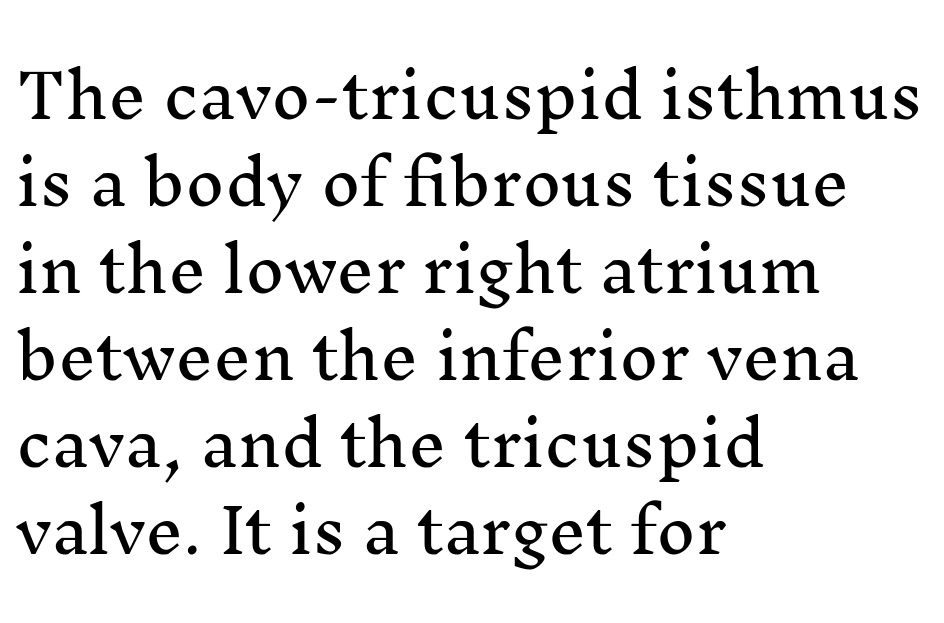
The font family rendered here belongs to the serif group. Tall strokes in this sample are plumb rather than angled. Each new line begins a customary step beneath the previous one. Teacher's note: observe the even left margin — that is flush-left alignment. The strip under each line holds only bare page. The horizontal fit of the characters is conventional and even.
